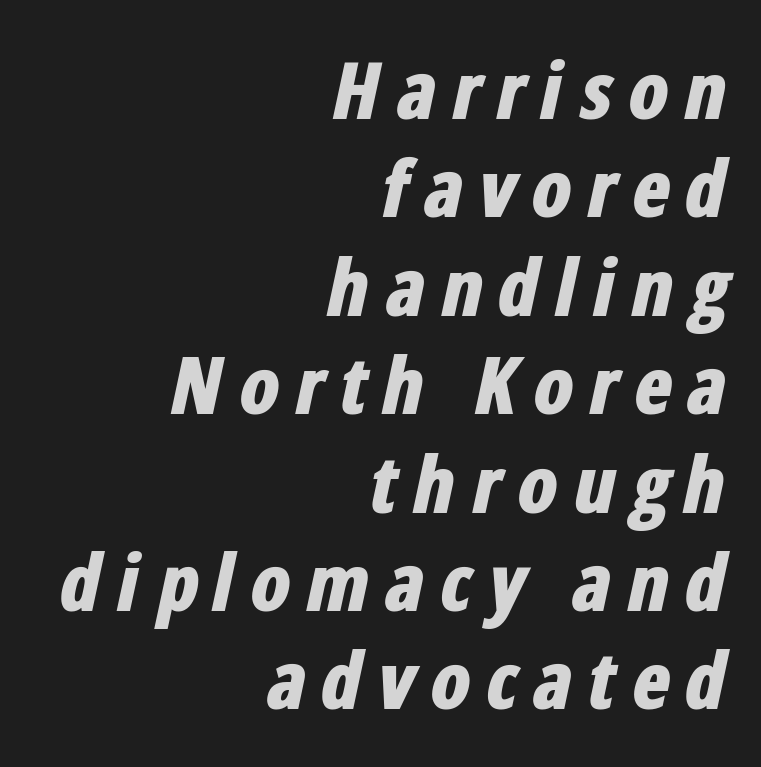
The image shows 80 px bold, condensed type, italic (leaning right); set right-aligned, line spacing 1.23x, not underlined; low stroke contrast and a medium x-height.
